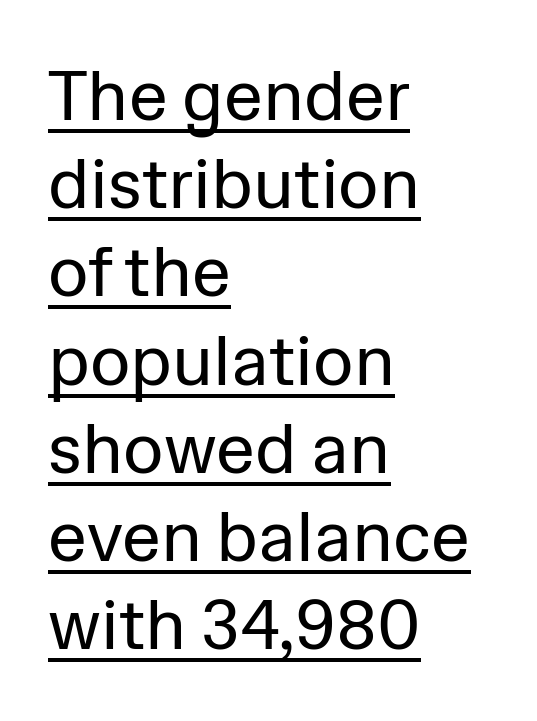
{"serif": "no", "italic": "no", "bold": "no", "weight": "regular", "width": "normal", "stroke_contrast": "low", "x_height": "medium", "monospaced": "no", "underline": "yes", "align": "left", "line_spacing": "normal", "line_spacing_ratio": 1.26, "letter_spacing": "normal", "letter_spacing_em": 0.0, "glyph_px": 70}
